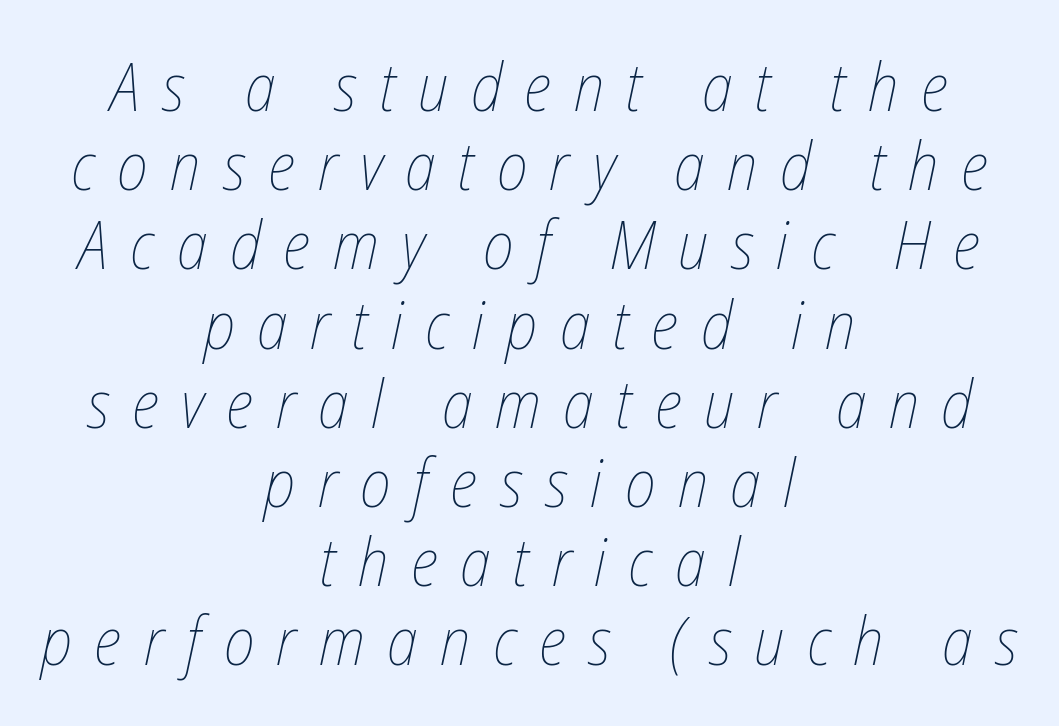
The image shows 66 px thin, condensed type, italic (leaning right); set centered, line spacing 1.2x, unusually wide letter spacing (+0.34 em), not underlined; low stroke contrast and a medium x-height.
